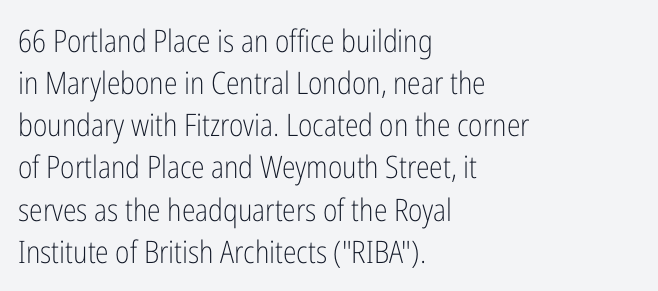
Stem width sits at or under what a default text font uses. The line-height multiplier appears to be the usual default. Proportional: the letters do not fall into vertical columns. The rendering shows plain stroke endings on the letterforms — a sans-serif design.
